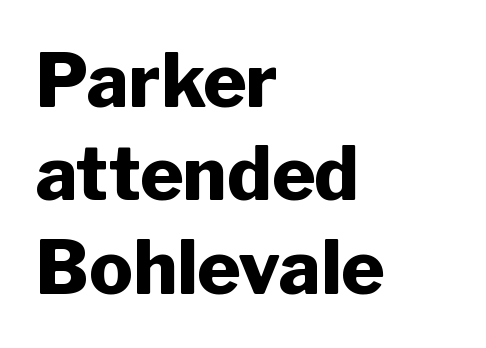
Weight check: bold — yes, fully. To sum up the face: it is a sans, with no serifs. Does extra space separate the letters? No, they use regular spacing. Leading: standard. Looks like regular typesetting: each glyph gets only the width it needs. The axis of the letterforms is exactly vertical.
